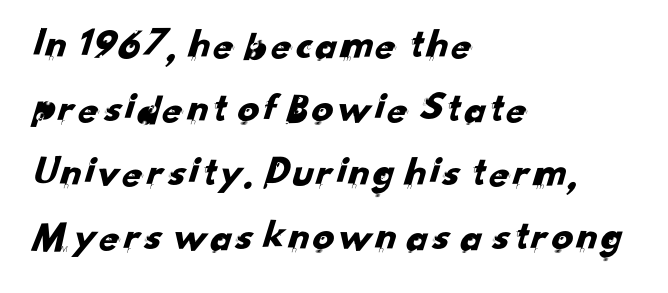
Q: Is the typeface a serif or a sans-serif typeface? A: Sans-serif.
Q: Is the text underlined? A: No.
Q: How is the paragraph aligned? A: Left-aligned.
Q: Is the spacing between letters normal or unusually wide? A: Normal.
Q: Is the spacing between lines tight, normal or loose? A: Normal.
Q: Width (condensed, normal, or wide)? A: Normal.
Q: Stroke contrast? A: Low.
Q: x-height? A: Small.
Q: Monospaced? A: No.
